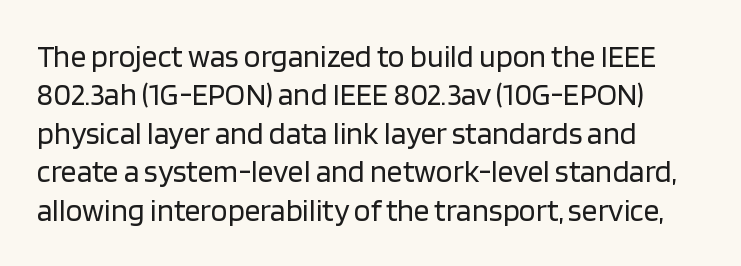
Q: Is the text bold? A: No.
Q: Is the text italic (slanted)? A: No, it is upright.
Q: Is the typeface a serif or a sans-serif typeface? A: Sans-serif.
Q: Is the text underlined? A: No.
Q: How is the paragraph aligned? A: Left-aligned.
Q: Is the spacing between letters normal or unusually wide? A: Normal.
Q: Width (condensed, normal, or wide)? A: Normal.
Q: Stroke contrast? A: Low.
Q: x-height? A: Large.
Q: Monospaced? A: No.
